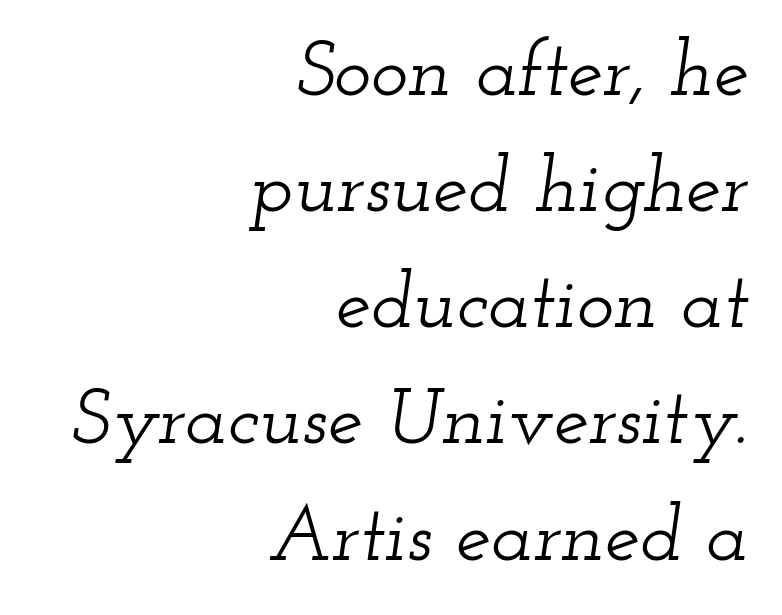
The image shows 79 px wide serif type, italic (leaning right); set right-aligned, normal line spacing (1.47x), normal letter spacing, not underlined; low stroke contrast and a small x-height.
